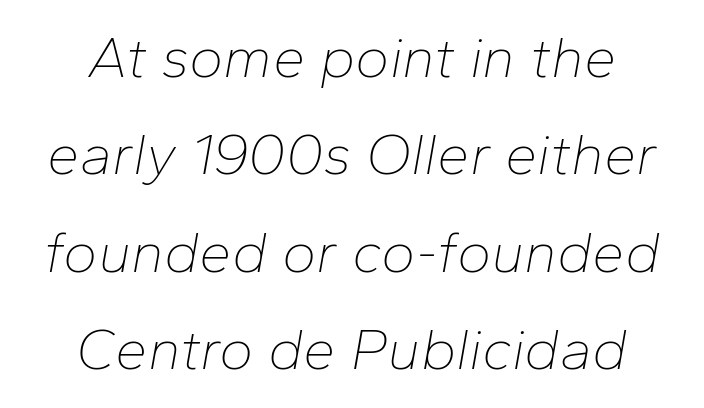
The whitespace from short lines is split evenly between both sides. The strip under each line holds only bare page. The rows are spaced the way most documents space them. Here the designer chose a conventional face with non-uniform glyph widths.
